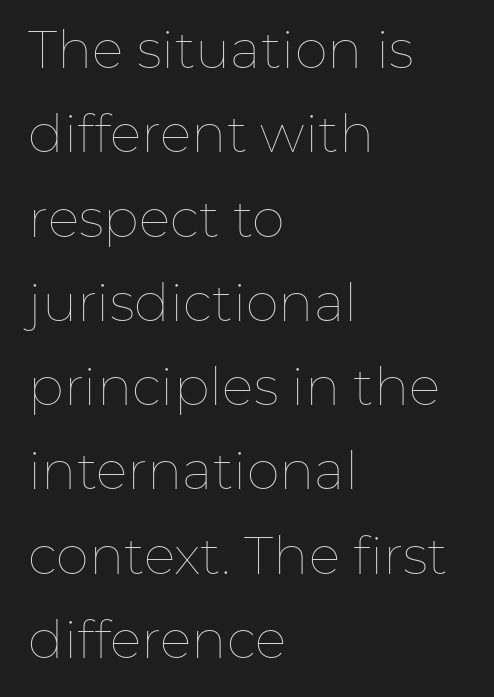
The rendering uses natural spacing where letterforms have individual widths. Where is the straight margin? On the left. Glance below the letters and you will spot only blank space. A typesetter would call this leading conventional body-copy spacing.
